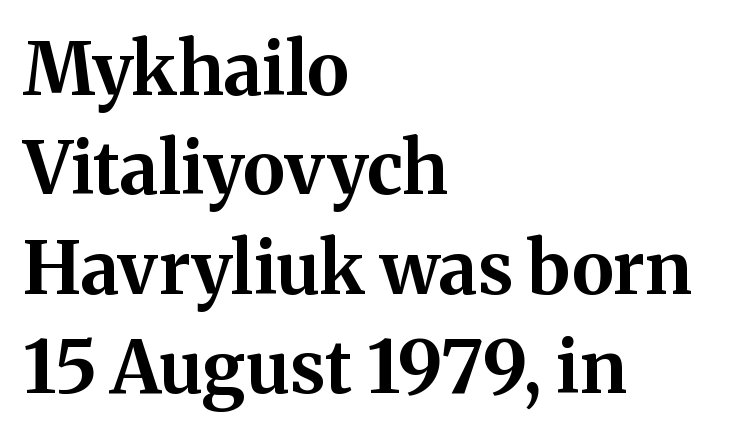
The image shows 73 px bold serif type, upright; set left-aligned, normal line spacing (1.36x), normal letter spacing, not underlined; medium stroke contrast and a medium x-height.
